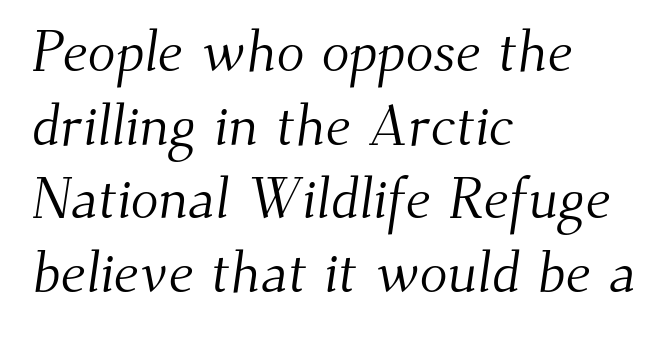
The image shows 58 px light serif type; set left-aligned, normal line spacing (1.27x), normal letter spacing, not underlined; medium stroke contrast and a small x-height.
